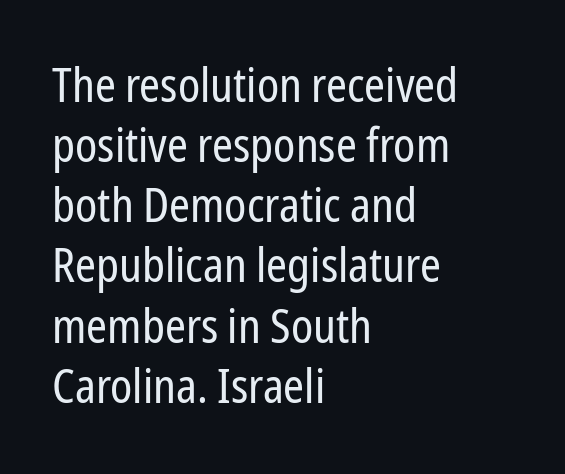
Q: Is the text bold? A: No.
Q: Is the text italic (slanted)? A: No, it is upright.
Q: Is the typeface a serif or a sans-serif typeface? A: Sans-serif.
Q: Is the text underlined? A: No.
Q: How is the paragraph aligned? A: Left-aligned.
Q: Is the spacing between letters normal or unusually wide? A: Normal.
Q: Is the spacing between lines tight, normal or loose? A: Normal.
Q: Width (condensed, normal, or wide)? A: Condensed.
Q: Stroke contrast? A: Low.
Q: x-height? A: Medium.
Q: Monospaced? A: No.
